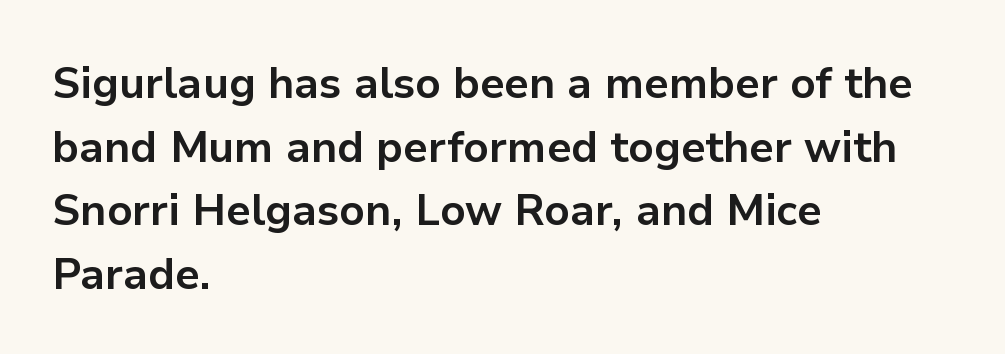
The image shows 43 px bold sans-serif type, upright; set left-aligned, normal line spacing (1.48x), normal letter spacing, not underlined; low stroke contrast and a medium x-height.
